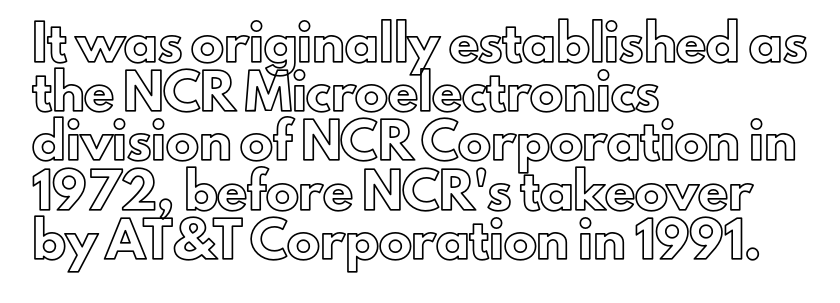
The image shows 33 px text type, upright; set left-aligned, normal line spacing (1.49x), normal letter spacing, not underlined; a small x-height.
